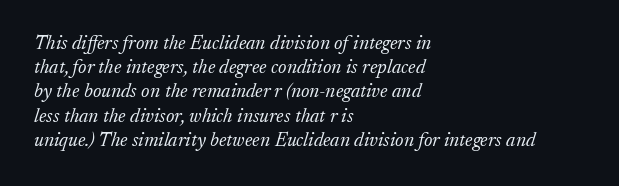
No word sits above an underline. The gaps between neighbouring characters are ordinary and unremarkable. Which margin do the lines hug? The left one — the right edge is uneven. Stems and bowls with no extra thickness — not bold. Yep, that's italic — everything's leaning.
